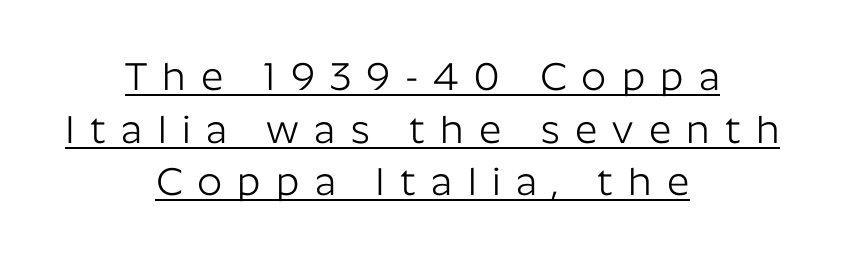
Q: Is the text bold? A: No.
Q: Is the text italic (slanted)? A: No, it is upright.
Q: Is the typeface a serif or a sans-serif typeface? A: Sans-serif.
Q: Is the text underlined? A: Yes.
Q: How is the paragraph aligned? A: Centered.
Q: Is the spacing between letters normal or unusually wide? A: Unusually wide.
Q: Is the spacing between lines tight, normal or loose? A: Normal.
Q: Width (condensed, normal, or wide)? A: Normal.
Q: Stroke contrast? A: Low.
Q: x-height? A: Medium.
Q: Monospaced? A: No.
